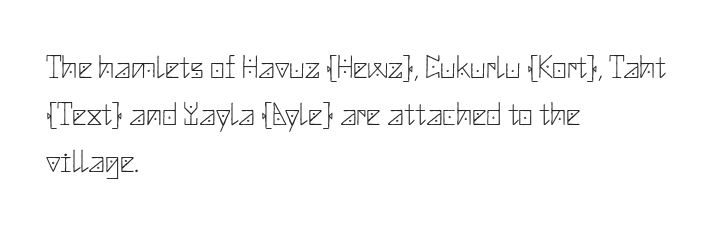
Q: Is the text bold? A: No.
Q: Is the text italic (slanted)? A: No, it is upright.
Q: Is the typeface a serif or a sans-serif typeface? A: Sans-serif.
Q: Is the text underlined? A: No.
Q: How is the paragraph aligned? A: Left-aligned.
Q: Is the spacing between letters normal or unusually wide? A: Normal.
Q: Is the spacing between lines tight, normal or loose? A: Normal.
Q: Width (condensed, normal, or wide)? A: Normal.
Q: Stroke contrast? A: Low.
Q: x-height? A: Small.
